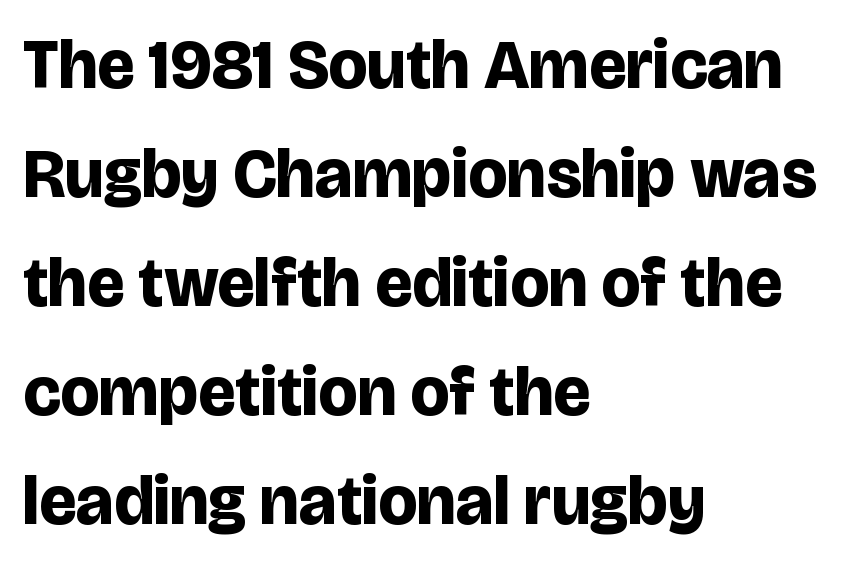
Q: Is the text bold? A: Yes.
Q: Is the text italic (slanted)? A: No, it is upright.
Q: Is the typeface a serif or a sans-serif typeface? A: Sans-serif.
Q: Is the text underlined? A: No.
Q: How is the paragraph aligned? A: Left-aligned.
Q: Is the spacing between letters normal or unusually wide? A: Normal.
Q: Is the spacing between lines tight, normal or loose? A: Normal.
Q: Width (condensed, normal, or wide)? A: Normal.
Q: Stroke contrast? A: Low.
Q: x-height? A: Large.
Q: Monospaced? A: No.
